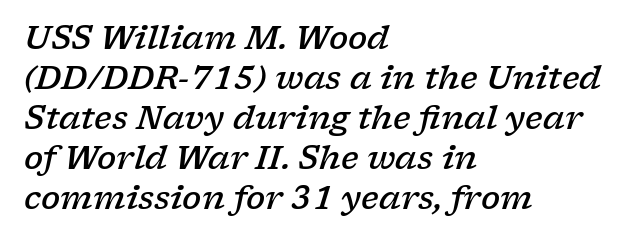
The image shows 32 px semibold, wide serif type, italic (leaning right); set left-aligned, normal line spacing (1.25x), normal letter spacing, not underlined; low stroke contrast and a medium x-height.
